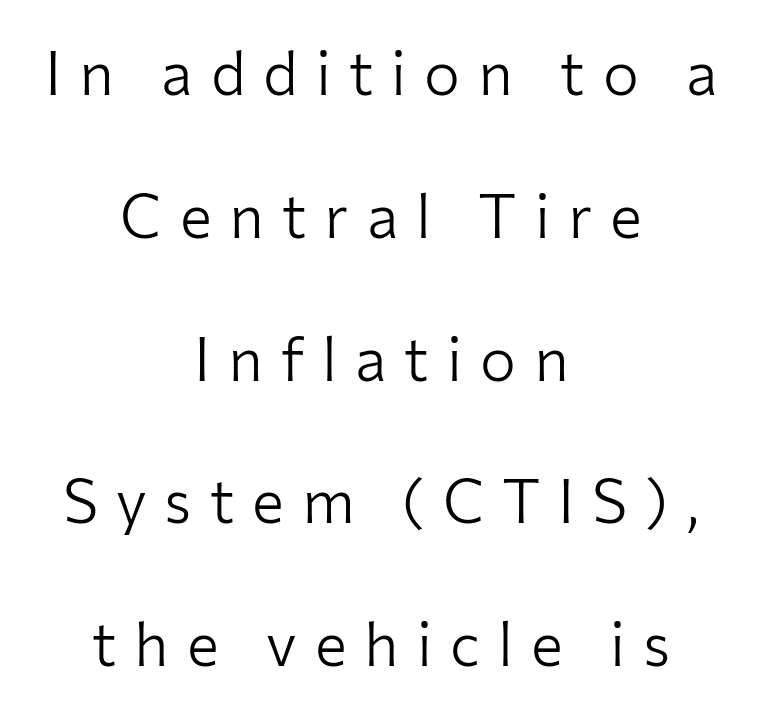
The image shows 60 px light sans-serif type, upright; set centered, loose line spacing (2.38x), unusually wide letter spacing (+0.3 em), not underlined; low stroke contrast and a medium x-height.
